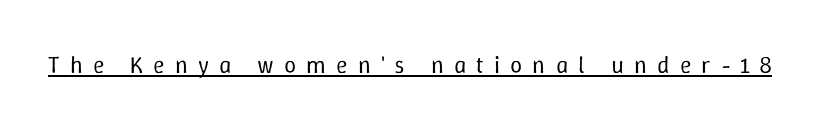
The image shows 24 px text type, upright; set unusually wide letter spacing (+0.42 em), underlined.
